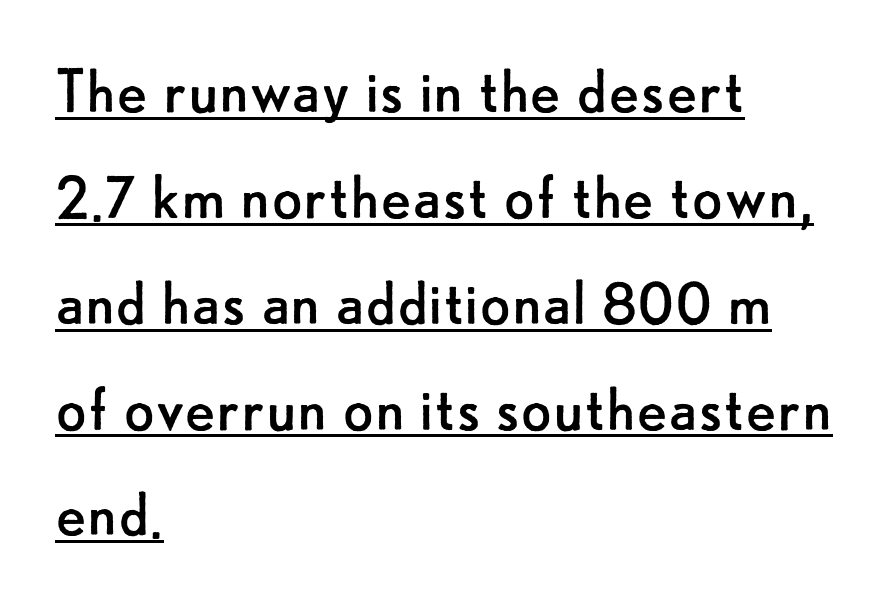
The image shows 72 px regular-weight sans-serif type, upright; set left-aligned, normal line spacing (1.47x), normal letter spacing, underlined; low stroke contrast and a small x-height.
